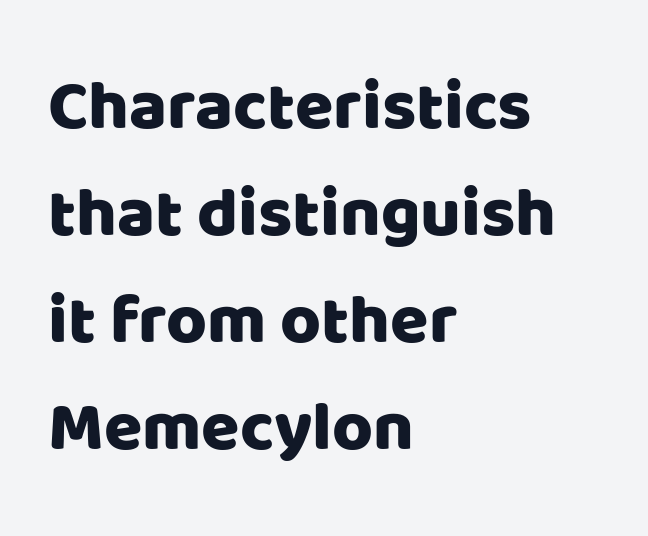
Characters remain perfectly vertical along every line. The area under the type is left untouched. Note the varied advance widths — an 'i' is clearly narrower than an 'm'. Students, note that the glyphs here touch the page at normal intervals. A student would call this left alignment; a typographer would say flush left, rag right. These lines are composed in type without serifs.
